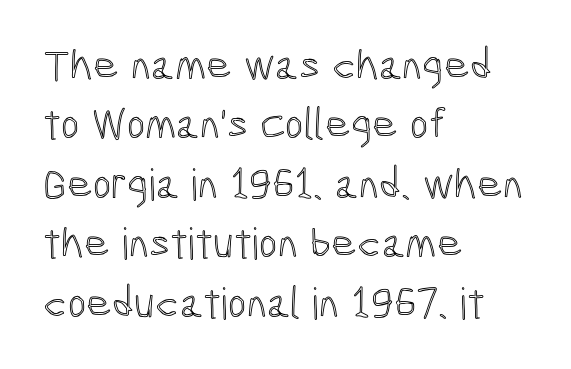
The image shows 44 px condensed type, upright; set left-aligned, normal line spacing (1.35x), normal letter spacing, not underlined; a medium x-height.
